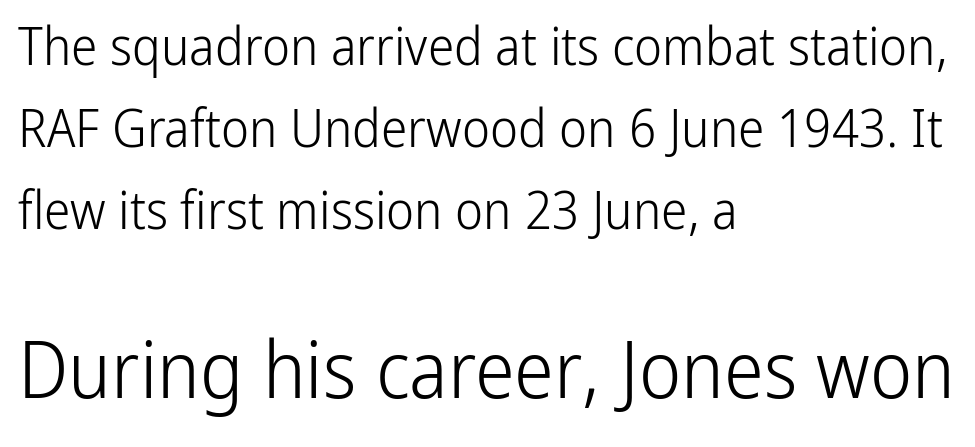
{"serif": "no", "italic": "no", "bold": "no", "weight": "light", "width": "condensed", "stroke_contrast": "low", "x_height": "medium", "monospaced": "no", "underline": "no", "align": "left", "line_spacing": "normal", "line_spacing_ratio": 1.55, "letter_spacing": "normal", "letter_spacing_em": 0.0, "larger_block": "second", "size_ratio": 1.51, "glyph_px": 80}
